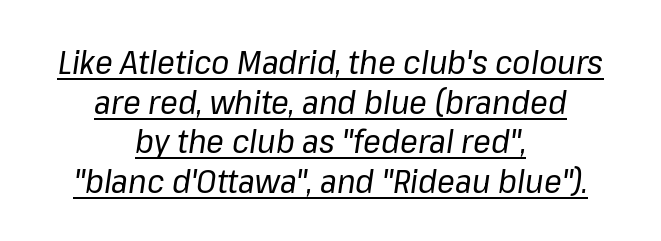
Decoration check: the copy is underlined. Do the characters align in a grid? No, the font is proportional. There's an unmistakable incline to the writing here. This sample uses plain, unmodified letter spacing.
